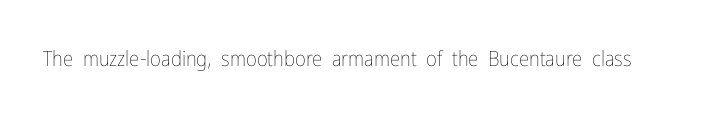
The passage shown is not underscored anywhere. The font's upright variant was chosen for this text. Stems here are at most as thick as an everyday book face. Observe the ordinary spacing: letters are neighbours, not strangers.
